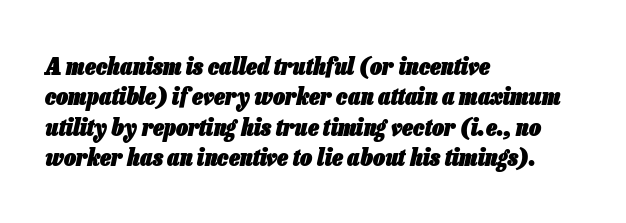
Check the space under the baseline: it is left empty. Honestly, the row spacing looks completely unremarkable. Strokes here are thick enough to call this a true bold. The compositor pushed each line to the left boundary. There's an unmistakable incline to the writing here. Tracking value appears to be zero — textbook default spacing.
